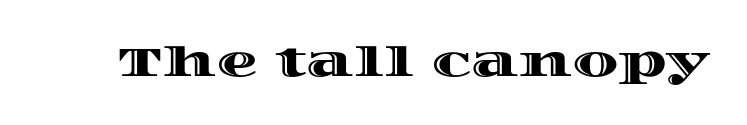
Characters remain perfectly vertical along every line. The rendering keeps characters at their native spacing. Nobody drew a line under any word here. Proportional: the letters do not fall into vertical columns.
